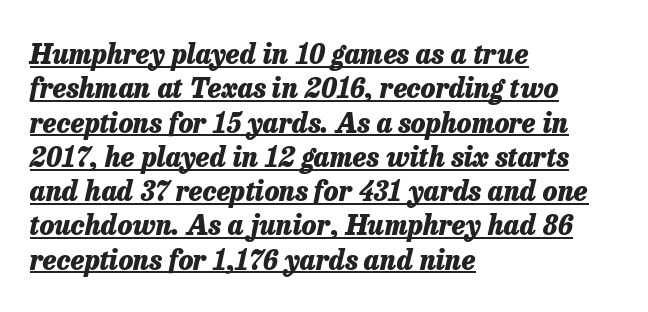
Q: Is the text bold? A: Yes.
Q: Is the text italic (slanted)? A: Yes, it leans right by about 13 degrees.
Q: Is the text underlined? A: Yes.
Q: How is the paragraph aligned? A: Left-aligned.
Q: Is the spacing between letters normal or unusually wide? A: Normal.
Q: Is the spacing between lines tight, normal or loose? A: Normal.
